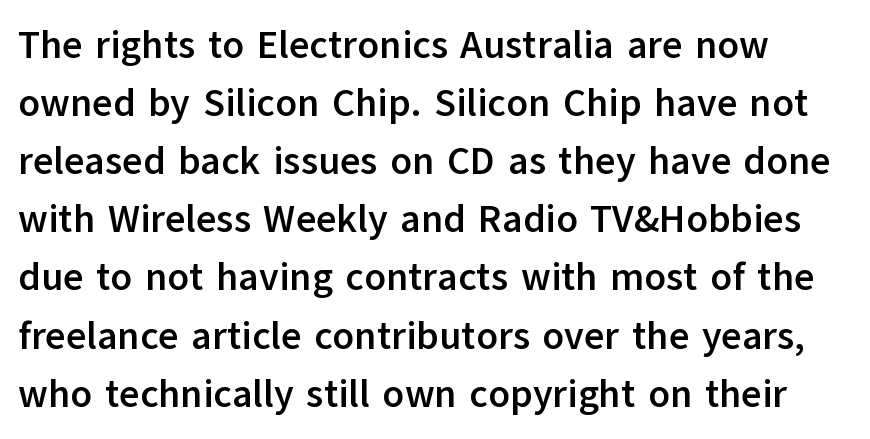
Do the letters lean? They stand straight. The tracking reads as untouched default to a designer's eye. Line spacing here is normal. As a designer I'd log this as weight 700, bold. Serif or sans? Sans — the stroke terminals are bare. Check under the words: just untouched page.
